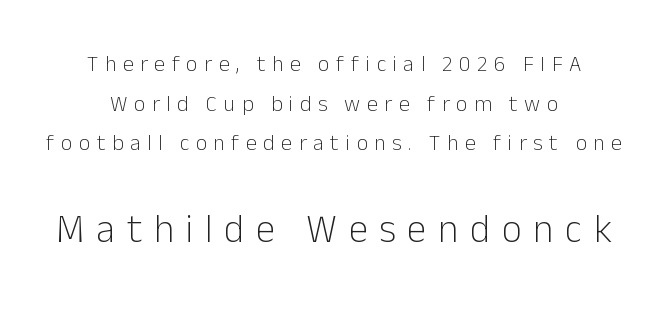
Think of a printed novel: that variable character pitch is what you see here. Is this a heavy cut? Hardly; it is regular or lighter. This rendering widens character spacing well past its baseline value. In terms of posture, this sample is upright.
